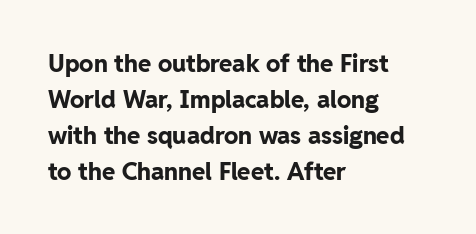
The image shows 24 px bold type, upright; set left-aligned, normal line spacing (1.5x), normal letter spacing, not underlined.
